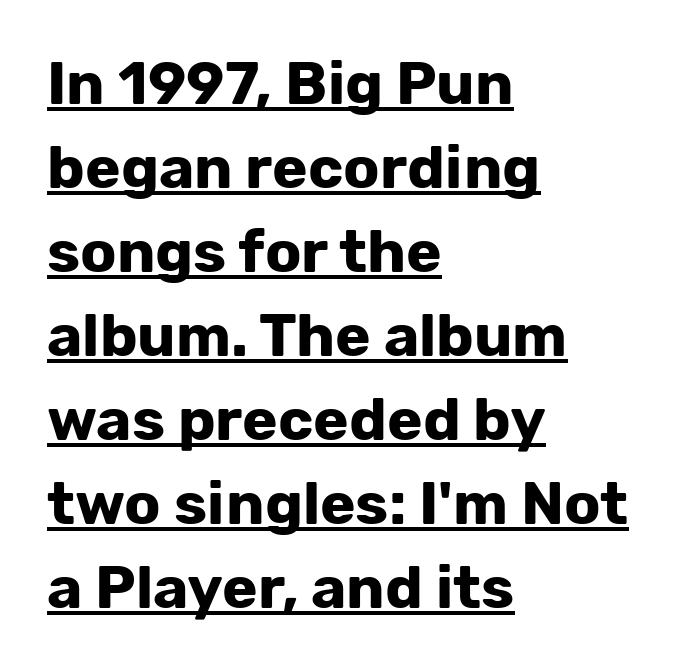
The image shows 60 px bold sans-serif type, upright; set left-aligned, normal line spacing (1.4x), normal letter spacing, underlined; low stroke contrast and a medium x-height.
